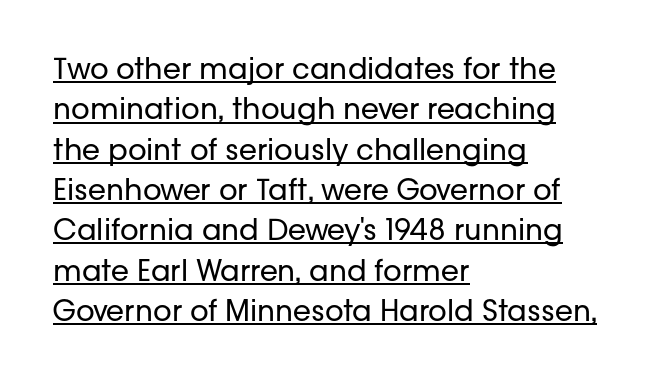
Every word sits above its own underline. Default kerning and tracking; the words read as compact shapes. The setting favours the left margin, as ordinary paragraphs usually do. This reads as an unemphasized weight, regular at the heaviest.
